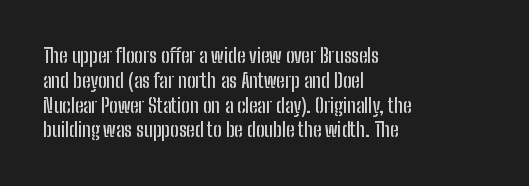
{"italic": "no", "underline": "no", "align": "left", "line_spacing_ratio": 1.24, "letter_spacing": "normal", "letter_spacing_em": 0.0, "glyph_px": 20}
